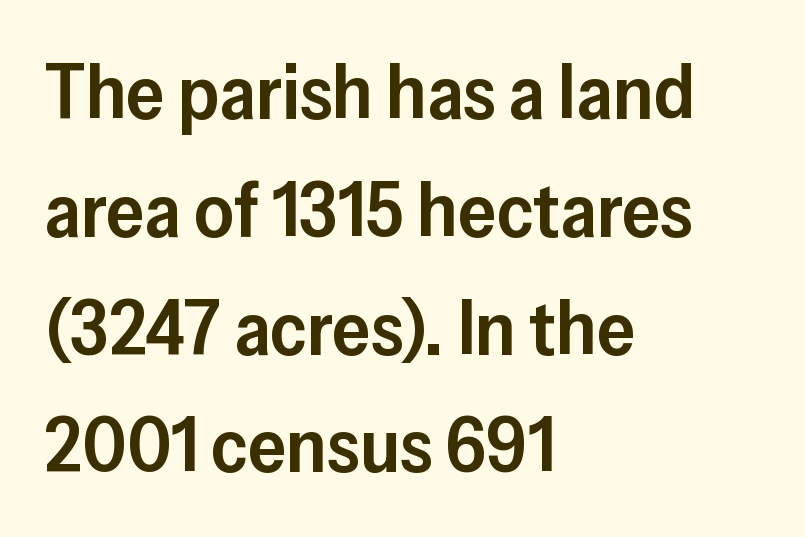
{"serif": "no", "italic": "no", "bold": "semi", "weight": "semibold", "width": "normal", "stroke_contrast": "low", "x_height": "medium", "monospaced": "no", "underline": "no", "align": "left", "line_spacing": "normal", "line_spacing_ratio": 1.53, "letter_spacing": "normal", "letter_spacing_em": 0.0, "glyph_px": 77}
